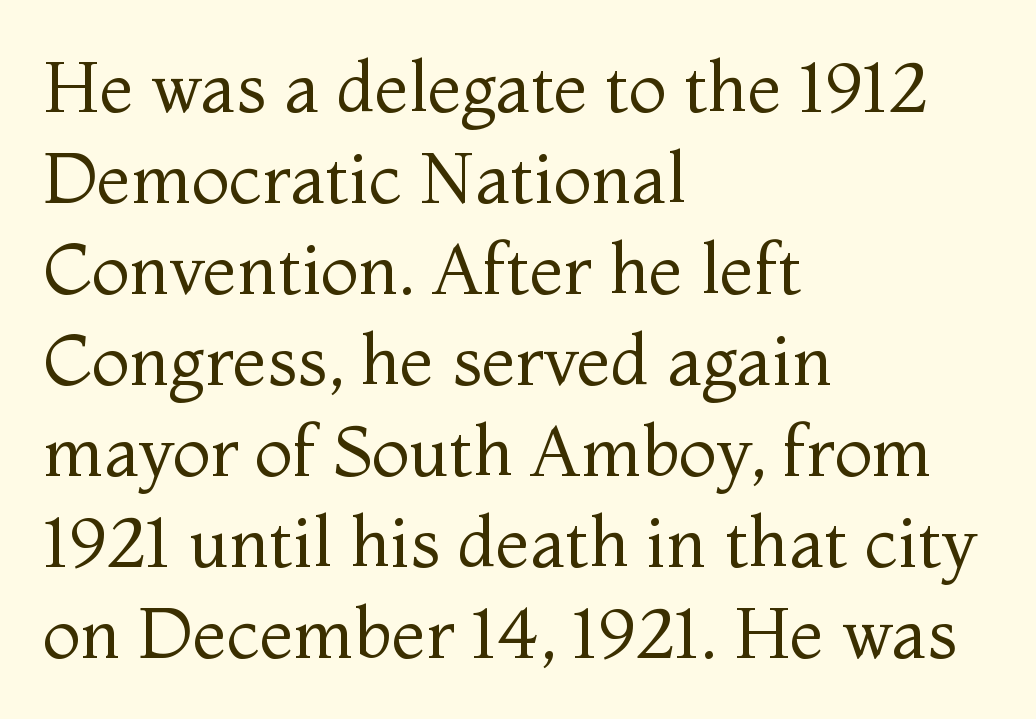
The image shows 70 px regular-weight serif type, upright; set left-aligned, normal line spacing (1.3x), normal letter spacing, not underlined; medium stroke contrast and a medium x-height.
